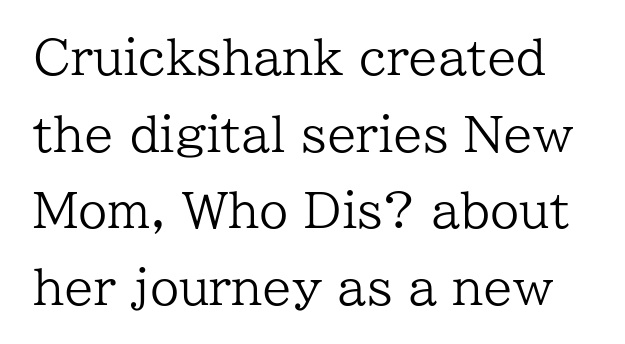
Q: Is the text bold? A: No.
Q: Is the text italic (slanted)? A: No, it is upright.
Q: Is the typeface a serif or a sans-serif typeface? A: Serif.
Q: Is the text underlined? A: No.
Q: Is the spacing between letters normal or unusually wide? A: Normal.
Q: Is the spacing between lines tight, normal or loose? A: Normal.
Q: Width (condensed, normal, or wide)? A: Normal.
Q: Stroke contrast? A: Low.
Q: x-height? A: Medium.
Q: Monospaced? A: No.
